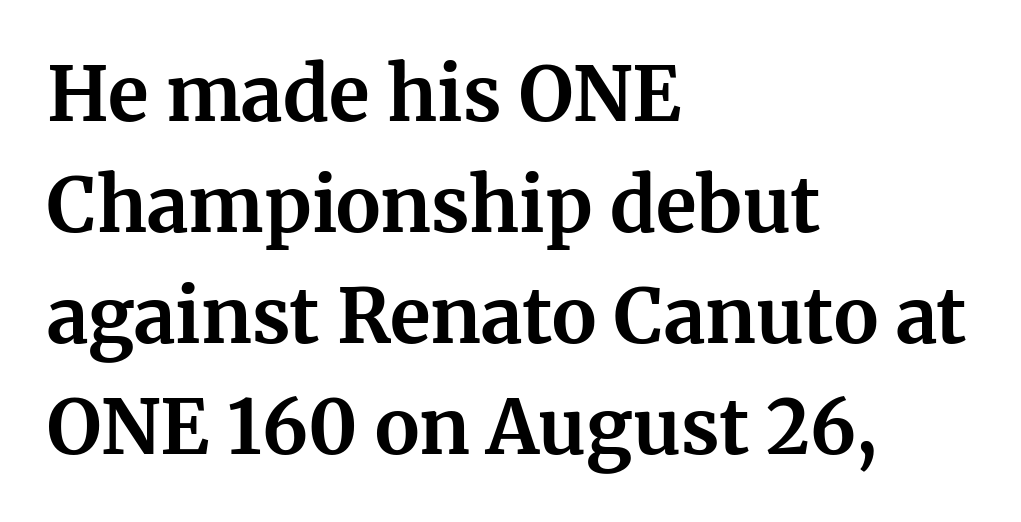
Q: Is the text bold? A: Yes.
Q: Is the text italic (slanted)? A: No, it is upright.
Q: Is the typeface a serif or a sans-serif typeface? A: Serif.
Q: Is the text underlined? A: No.
Q: How is the paragraph aligned? A: Left-aligned.
Q: Is the spacing between letters normal or unusually wide? A: Normal.
Q: Is the spacing between lines tight, normal or loose? A: Normal.
Q: Width (condensed, normal, or wide)? A: Normal.
Q: Stroke contrast? A: Medium.
Q: x-height? A: Medium.
Q: Monospaced? A: No.
